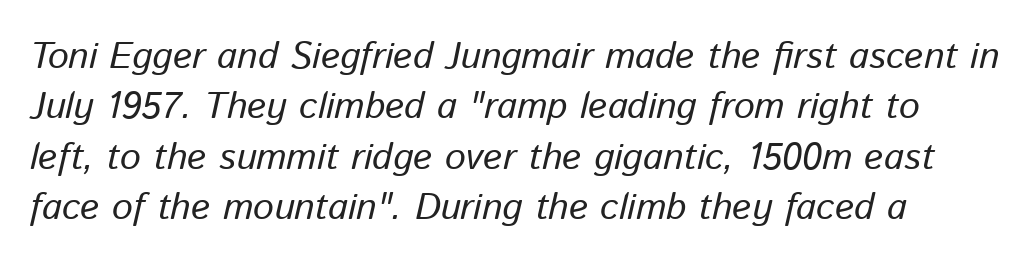
{"italic": "yes", "lean": "right", "slant_degrees": 13, "bold": "no", "weight": "regular", "width": "normal", "stroke_contrast": "low", "x_height": "medium", "monospaced": "no", "underline": "no", "align": "left", "line_spacing": "normal", "line_spacing_ratio": 1.36, "letter_spacing": "normal", "letter_spacing_em": 0.0, "glyph_px": 37}
